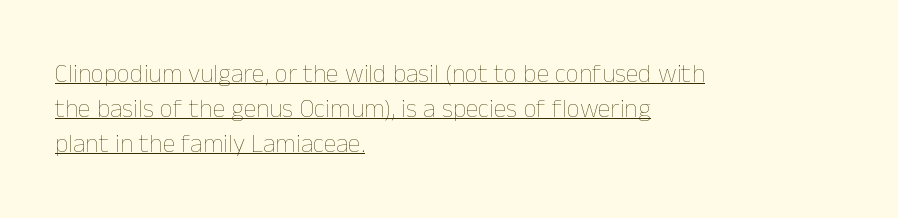
Q: Is the text bold? A: No.
Q: Is the text italic (slanted)? A: No, it is upright.
Q: Is the text underlined? A: Yes.
Q: How is the paragraph aligned? A: Left-aligned.
Q: Is the spacing between letters normal or unusually wide? A: Normal.
Q: Is the spacing between lines tight, normal or loose? A: Normal.
